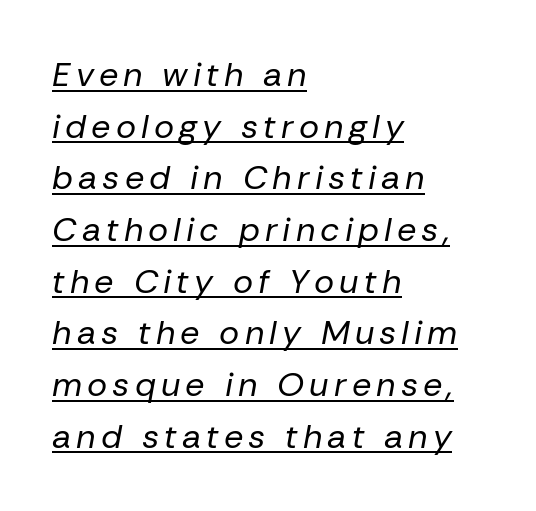
Notice how the passage keeps a crisp vertical edge on the left only. Slant detected: the letters are inclined. You could not count columns in this text — the font is proportionally spaced. The passage shown is not bold in any degree. Notice how descenders clear the ascenders below comfortably — that's standard leading. A typographer would call this underscored text.
